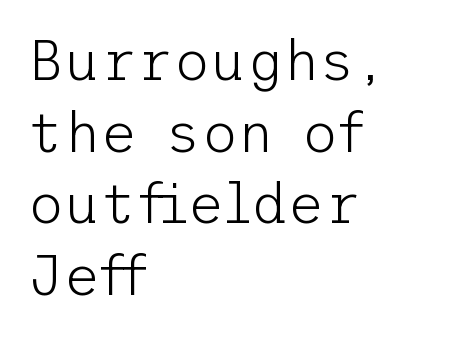
{"serif": "no", "italic": "no", "bold": "no", "weight": "light", "width": "normal", "stroke_contrast": "low", "x_height": "medium", "underline": "no", "align": "left", "line_spacing": "normal", "line_spacing_ratio": 1.28, "letter_spacing": "normal", "letter_spacing_em": 0.0, "glyph_px": 56}
